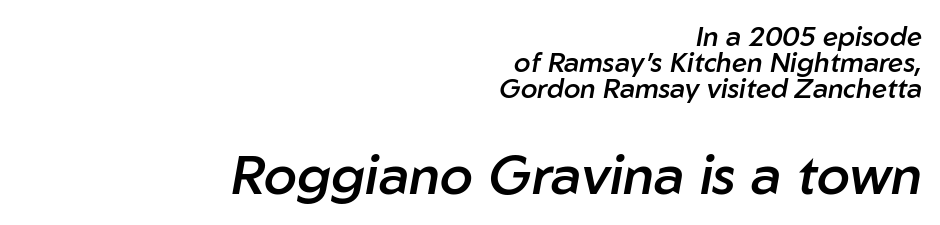
Q: Is the text bold? A: Semi-bold.
Q: Is the text italic (slanted)? A: Yes, it leans right by about 10 degrees.
Q: Is the text underlined? A: No.
Q: How is the paragraph aligned? A: Right-aligned.
Q: Is the spacing between letters normal or unusually wide? A: Normal.
Q: Is the spacing between lines tight, normal or loose? A: Tight.
Q: Which block of text is set in a larger size, the first (top) or the second (bottom)? A: The second (bottom) one.
Q: Width (condensed, normal, or wide)? A: Normal.
Q: Stroke contrast? A: Low.
Q: x-height? A: Medium.
Q: Monospaced? A: No.
